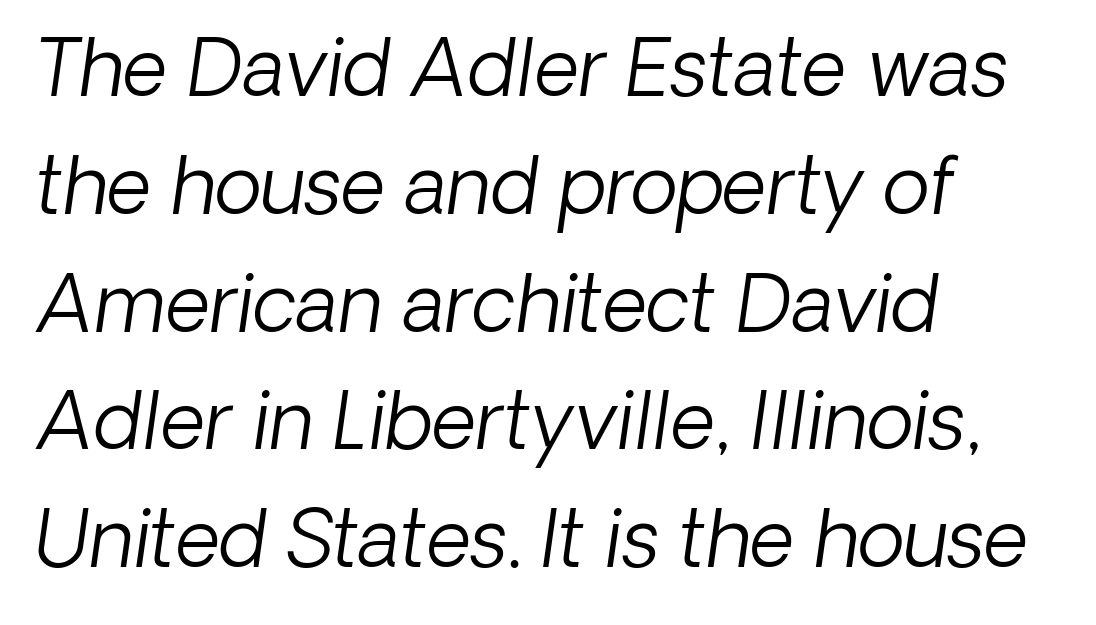
The image shows 78 px light sans-serif type; set left-aligned, normal line spacing (1.51x), normal letter spacing, not underlined; low stroke contrast and a medium x-height.
